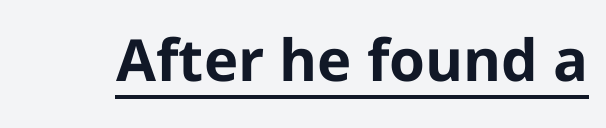
The image shows 58 px bold sans-serif type, upright; set normal letter spacing, underlined; low stroke contrast and a medium x-height.
